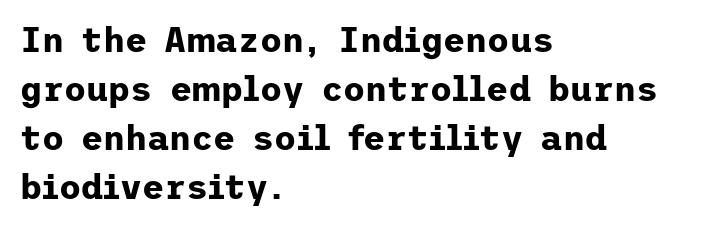
Q: Is the text bold? A: Yes.
Q: Is the text italic (slanted)? A: No, it is upright.
Q: Is the typeface a serif or a sans-serif typeface? A: Sans-serif.
Q: Is the text underlined? A: No.
Q: How is the paragraph aligned? A: Left-aligned.
Q: Is the spacing between letters normal or unusually wide? A: Normal.
Q: Is the spacing between lines tight, normal or loose? A: Normal.
Q: Width (condensed, normal, or wide)? A: Normal.
Q: Stroke contrast? A: Low.
Q: x-height? A: Medium.
